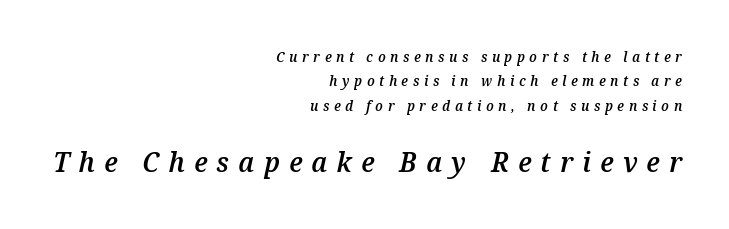
{"italic": "yes", "lean": "right", "slant_degrees": 12, "bold": "semi", "weight": "semibold", "width": "normal", "stroke_contrast": "medium", "x_height": "medium", "monospaced": "no", "underline": "no", "align": "right", "line_spacing_ratio": 1.74, "letter_spacing": "wide", "letter_spacing_em": 0.33, "larger_block": "second", "size_ratio": 2.0, "glyph_px": 28}
